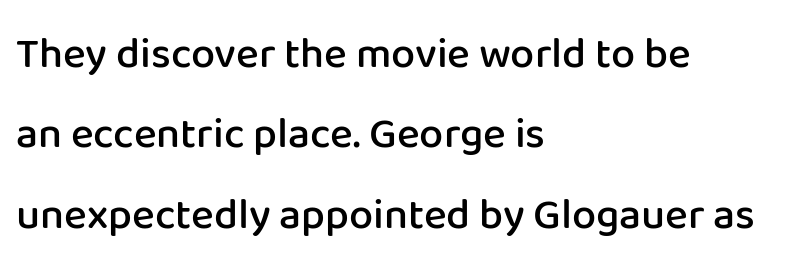
Weight check: semibold — heavier than regular, not quite bold. This rendering features lettering with no underline. Compared with typical body copy, the letter spacing here is the same. The face used here is proportionally spaced, like ordinary book or web type.
